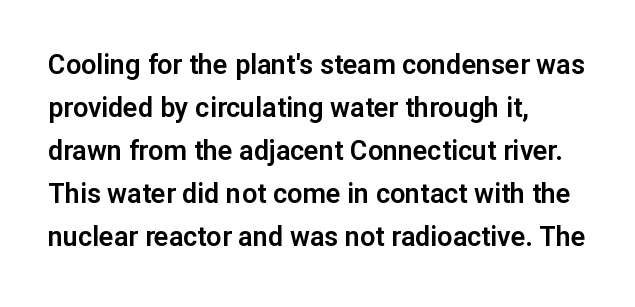
The image shows 27 px text type, upright; set left-aligned, normal line spacing (1.59x), normal letter spacing, not underlined.
